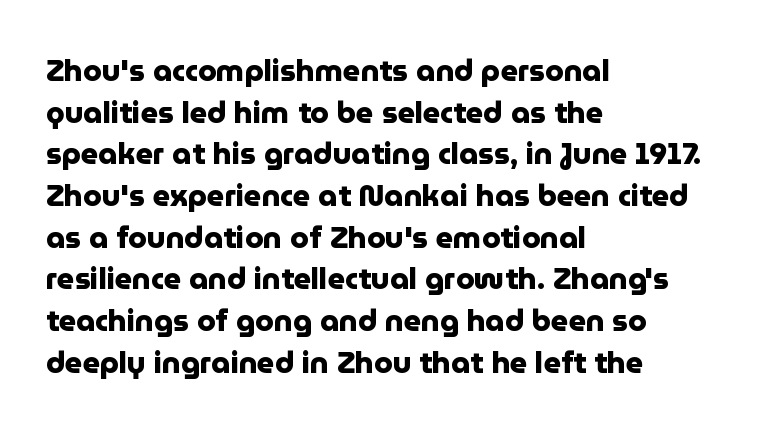
Q: Is the text bold? A: Yes.
Q: Is the text italic (slanted)? A: No, it is upright.
Q: Is the typeface a serif or a sans-serif typeface? A: Sans-serif.
Q: Is the text underlined? A: No.
Q: How is the paragraph aligned? A: Left-aligned.
Q: Is the spacing between letters normal or unusually wide? A: Normal.
Q: Is the spacing between lines tight, normal or loose? A: Normal.
Q: Width (condensed, normal, or wide)? A: Normal.
Q: Stroke contrast? A: Low.
Q: x-height? A: Medium.
Q: Monospaced? A: No.
